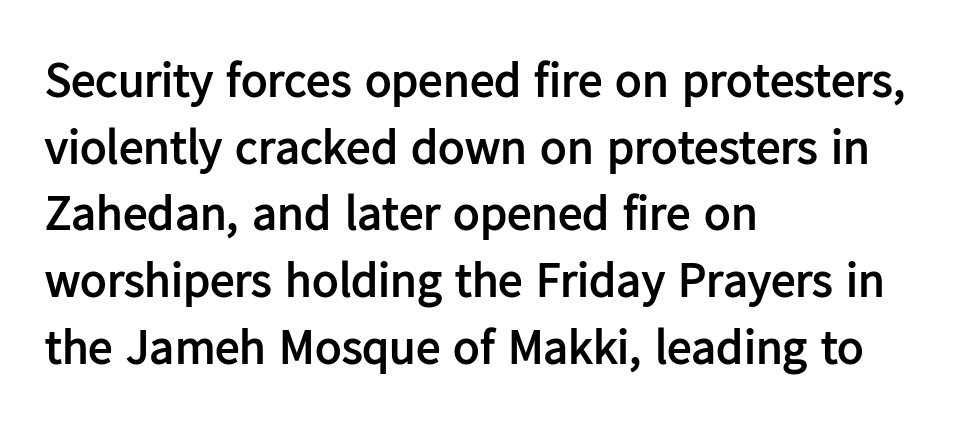
The paragraph shown leans on its left margin. The passage shown is typed in a proportional face where columns would drift. The letters are bold, with thick, heavy strokes. One glance says typical: line gaps are just what's usual. It's the straight-up-and-down kind of type.
